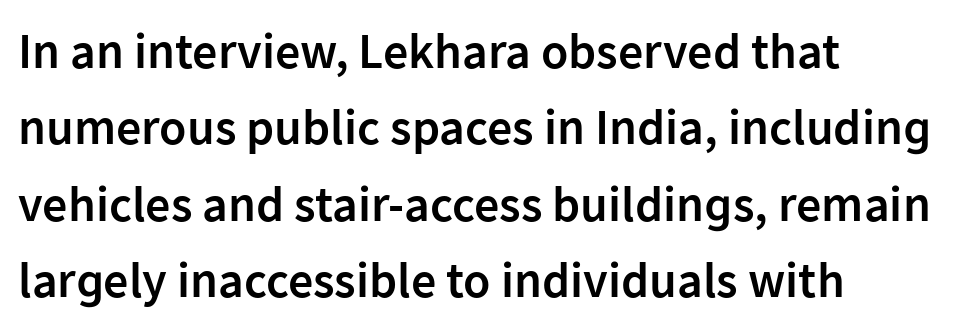
Q: Is the text bold? A: Semi-bold.
Q: Is the text italic (slanted)? A: No, it is upright.
Q: Is the typeface a serif or a sans-serif typeface? A: Sans-serif.
Q: Is the text underlined? A: No.
Q: How is the paragraph aligned? A: Left-aligned.
Q: Is the spacing between letters normal or unusually wide? A: Normal.
Q: Is the spacing between lines tight, normal or loose? A: Normal.
Q: Width (condensed, normal, or wide)? A: Normal.
Q: Stroke contrast? A: Low.
Q: x-height? A: Medium.
Q: Monospaced? A: No.
